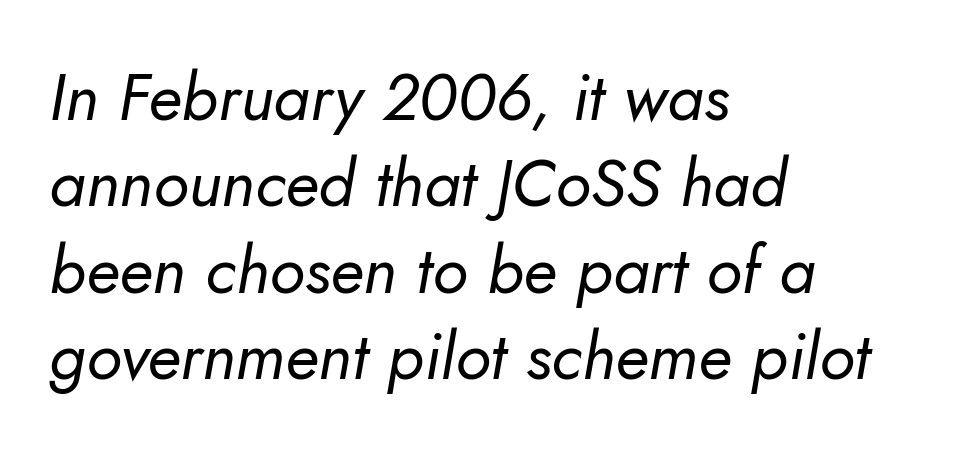
Q: Is the text bold? A: No.
Q: Is the text italic (slanted)? A: Yes, it leans right by about 10 degrees.
Q: Is the text underlined? A: No.
Q: How is the paragraph aligned? A: Left-aligned.
Q: Is the spacing between letters normal or unusually wide? A: Normal.
Q: Is the spacing between lines tight, normal or loose? A: Normal.
Q: Width (condensed, normal, or wide)? A: Normal.
Q: Stroke contrast? A: Low.
Q: x-height? A: Small.
Q: Monospaced? A: No.
